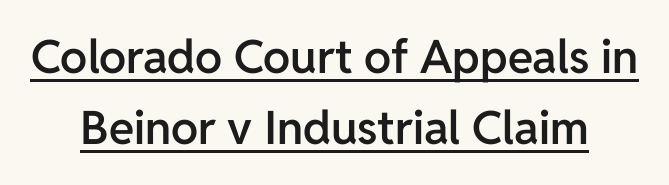
The image shows 46 px semibold sans-serif type, upright; set normal line spacing (1.55x), normal letter spacing, underlined; low stroke contrast and a medium x-height.
